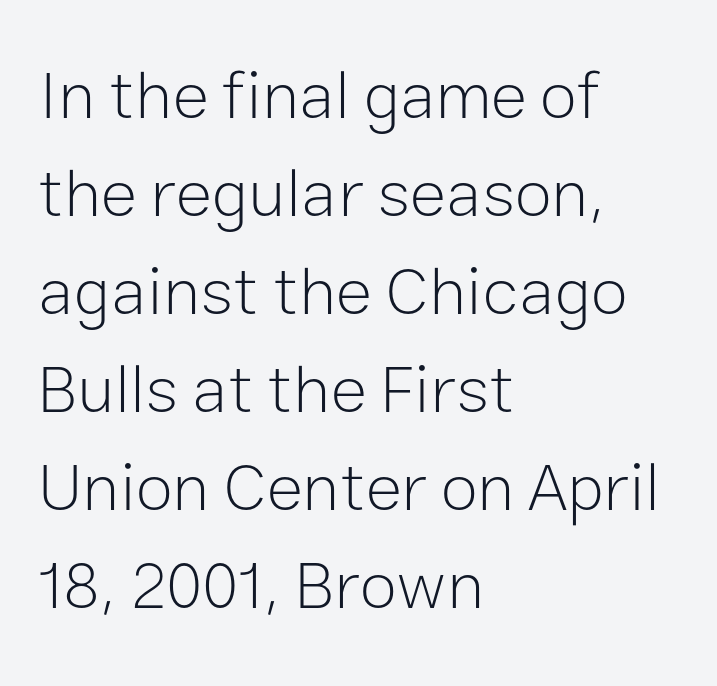
The image shows 68 px light sans-serif type, upright; set left-aligned, normal line spacing (1.44x), normal letter spacing, not underlined; low stroke contrast and a medium x-height.
